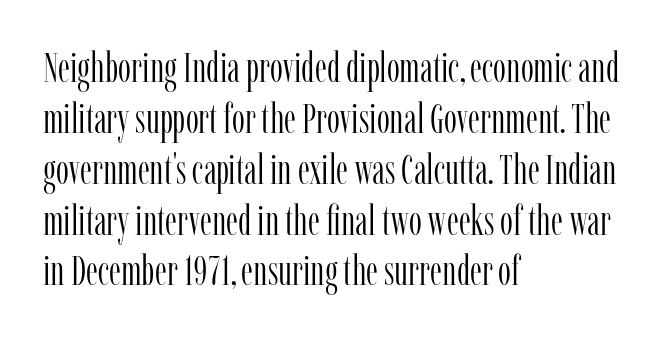
The image shows 41 px light, condensed serif type, upright; set left-aligned, line spacing 1.24x, normal letter spacing, not underlined; low stroke contrast and a medium x-height.
